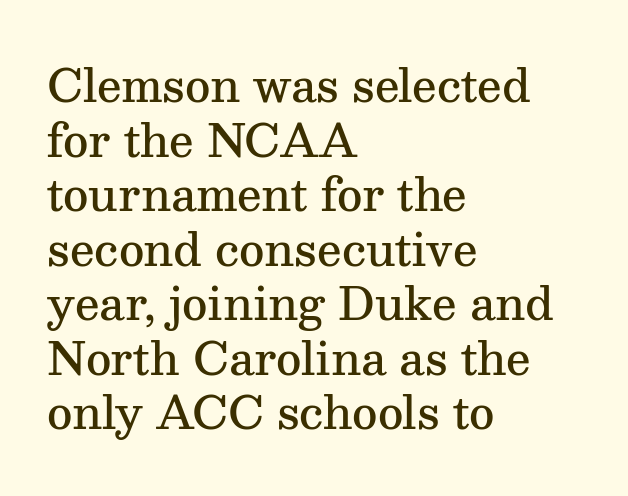
Every stem runs plumb, perpendicular to the baseline. You could call the tracking neutral — neither tight nor loose. A typesetter would call this proportional, since set widths differ per character. Beneath every word, the page is bare. Alignment: flush left.
